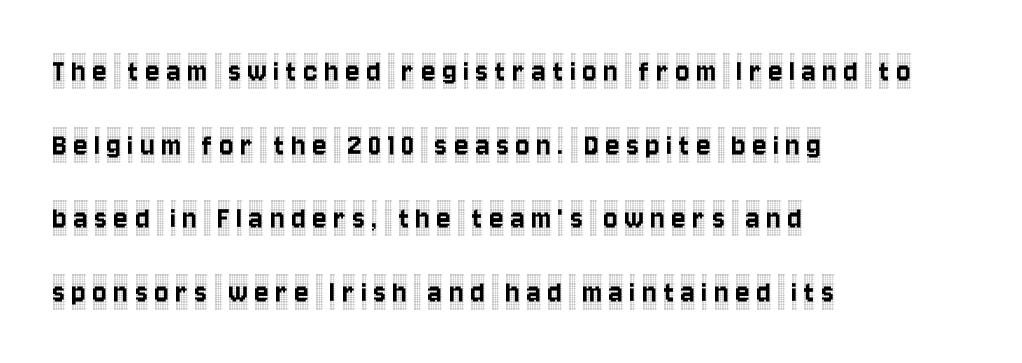
{"serif": "yes", "italic": "no", "width": "condensed", "x_height": "large", "monospaced": "no", "underline": "no", "align": "left", "line_spacing": "loose", "line_spacing_ratio": 2.23, "letter_spacing": "wide", "letter_spacing_em": 0.21, "glyph_px": 33}
